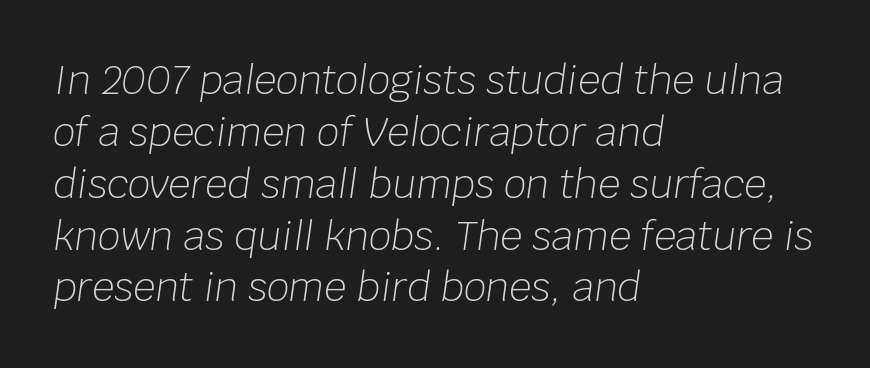
The rag falls on the right side of this text block. Notice how the stems are inclined rather than vertical — that's the hallmark of italics. Caption: face not bold, strokes unweighted. The face used here is proportionally spaced, like ordinary book or web type. The strip under each line holds only bare page. Notice how descenders clear the ascenders below comfortably — that's standard leading.
